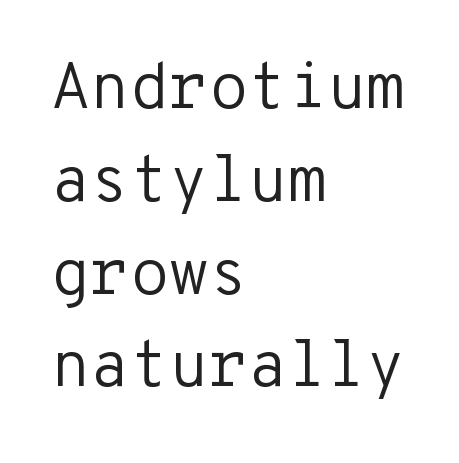
Q: Is the text bold? A: No.
Q: Is the text italic (slanted)? A: No, it is upright.
Q: Is the typeface a serif or a sans-serif typeface? A: Sans-serif.
Q: Is the text underlined? A: No.
Q: How is the paragraph aligned? A: Left-aligned.
Q: Is the spacing between letters normal or unusually wide? A: Normal.
Q: Is the spacing between lines tight, normal or loose? A: Normal.
Q: Width (condensed, normal, or wide)? A: Normal.
Q: Stroke contrast? A: Low.
Q: x-height? A: Medium.
Q: Monospaced? A: Yes.
